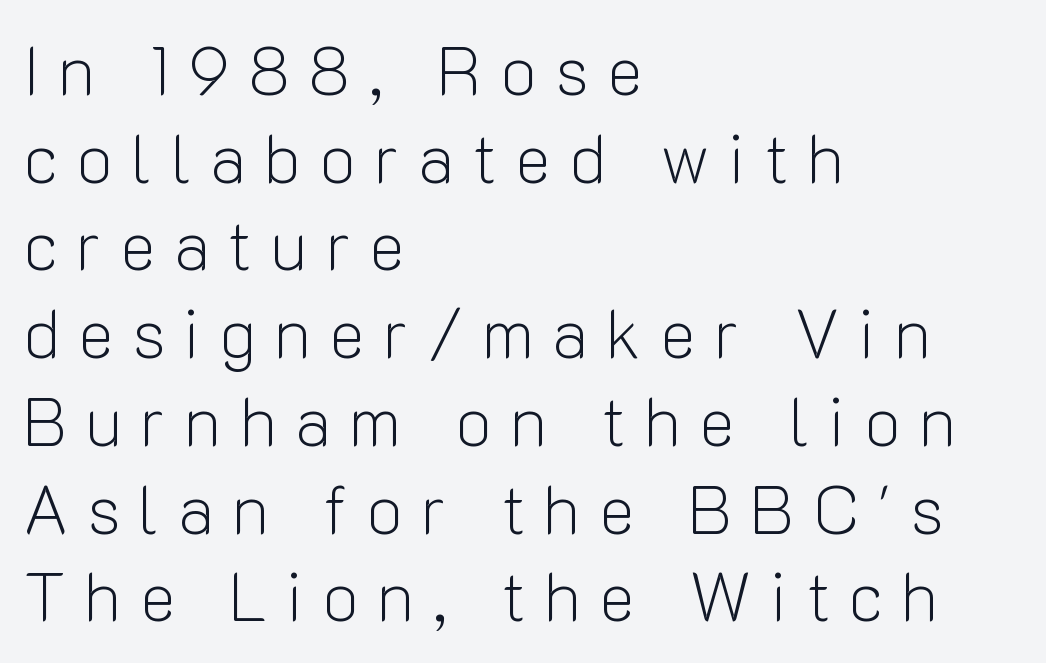
The image shows 68 px light sans-serif type, upright; set left-aligned, normal line spacing (1.29x), unusually wide letter spacing (+0.27 em), not underlined; low stroke contrast and a medium x-height.
